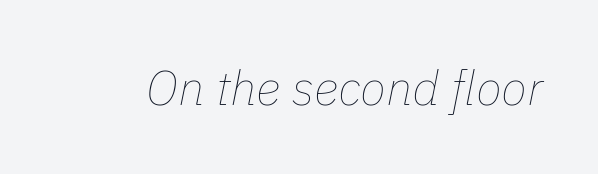
Rule under the text: the space is simply empty. The face looks like a standard text weight, possibly lighter. Looks like regular typesetting: each glyph gets only the width it needs. There's an unmistakable incline to the writing here.
